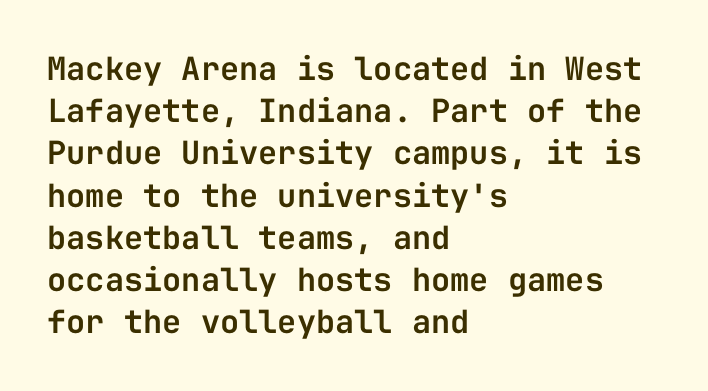
Think of a typewriter: that constant character pitch is what you see here. Rows of type keep a routine distance in the vertical direction. The tracking reads as untouched default to a designer's eye. Lines of text with bare space underneath.
